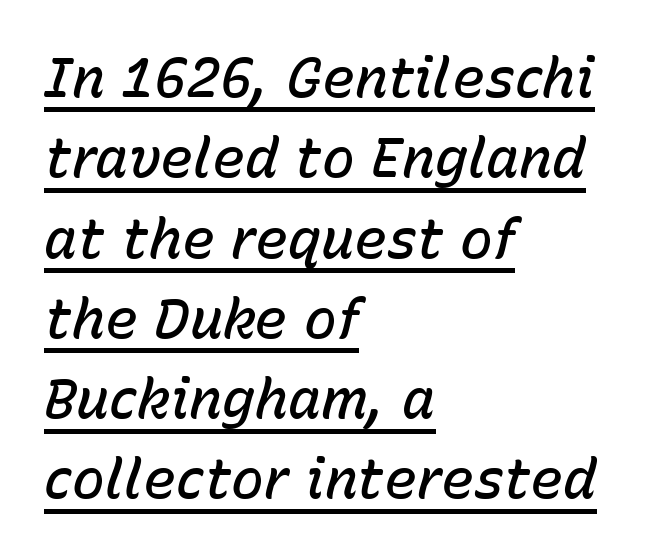
The image shows 55 px semibold type, italic (leaning right); set left-aligned, normal line spacing (1.46x), normal letter spacing, underlined; low stroke contrast and a medium x-height.
